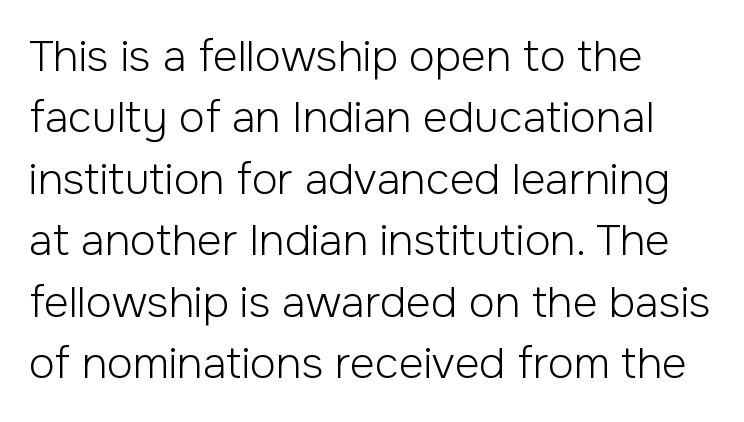
{"serif": "no", "italic": "no", "bold": "no", "weight": "light", "width": "normal", "stroke_contrast": "low", "x_height": "medium", "monospaced": "no", "underline": "no", "align": "left", "line_spacing": "normal", "line_spacing_ratio": 1.43, "letter_spacing": "normal", "letter_spacing_em": 0.0, "glyph_px": 43}
